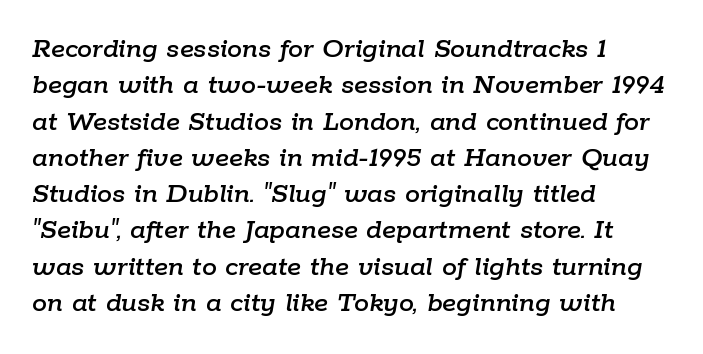
{"italic": "yes", "lean": "right", "slant_degrees": 9, "width": "normal", "stroke_contrast": "low", "x_height": "medium", "monospaced": "no", "underline": "no", "align": "left", "line_spacing_ratio": 1.21, "letter_spacing": "normal", "letter_spacing_em": 0.0, "glyph_px": 30}
